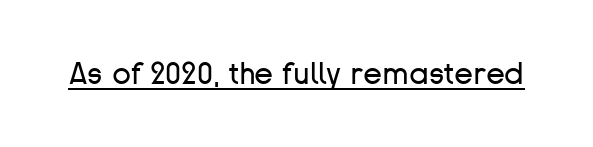
Counters stay open thanks to moderate or lighter strokes. I'd call this a sans setting — the letters go barefoot. This rendering features underlined lettering. The line texture is even and compact thanks to regular tracking. In terms of posture, this sample is upright.
